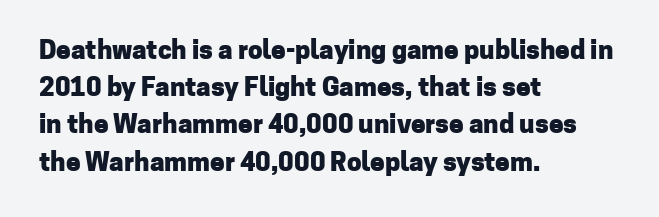
{"italic": "no", "bold": "yes", "underline": "no", "align": "left", "line_spacing": "normal", "line_spacing_ratio": 1.43, "letter_spacing": "normal", "letter_spacing_em": 0.0, "glyph_px": 26}
